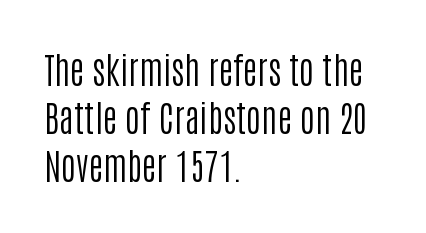
A bare baseline throughout the passage. A quiet, ordinary-to-light weight characterises the typeface. This sample has the flowing, uneven cadence of proportional lettering. This block has exactly the height ordinary leading produces. This rendering uses left alignment, leaving the right contour irregular. There is no visible air inserted between adjacent glyphs.
